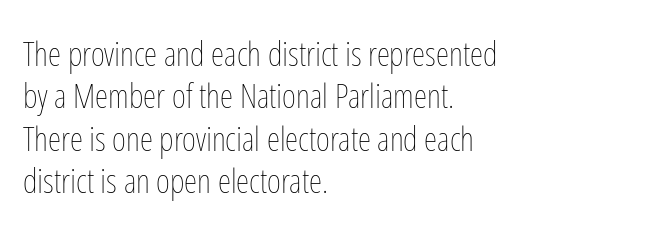
{"italic": "no", "bold": "no", "weight": "thin", "width": "condensed", "stroke_contrast": "low", "x_height": "medium", "monospaced": "no", "underline": "no", "align": "left", "line_spacing": "normal", "line_spacing_ratio": 1.25, "letter_spacing": "normal", "letter_spacing_em": 0.0, "glyph_px": 34}
